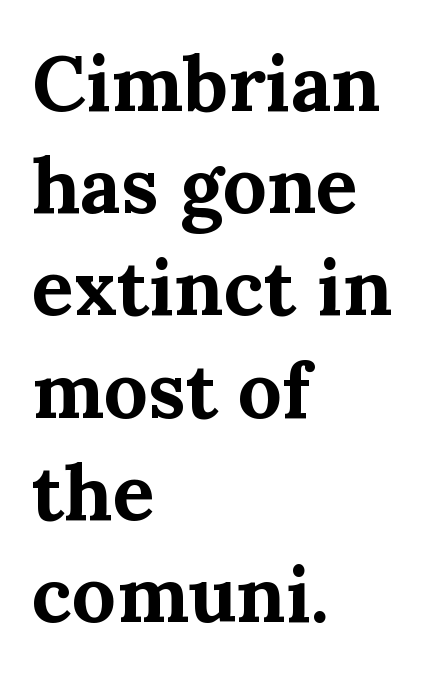
Q: Is the text bold? A: Yes.
Q: Is the text italic (slanted)? A: No, it is upright.
Q: Is the typeface a serif or a sans-serif typeface? A: Serif.
Q: Is the text underlined? A: No.
Q: How is the paragraph aligned? A: Left-aligned.
Q: Is the spacing between letters normal or unusually wide? A: Normal.
Q: Is the spacing between lines tight, normal or loose? A: Normal.
Q: Width (condensed, normal, or wide)? A: Normal.
Q: Stroke contrast? A: Medium.
Q: x-height? A: Medium.
Q: Monospaced? A: No.
